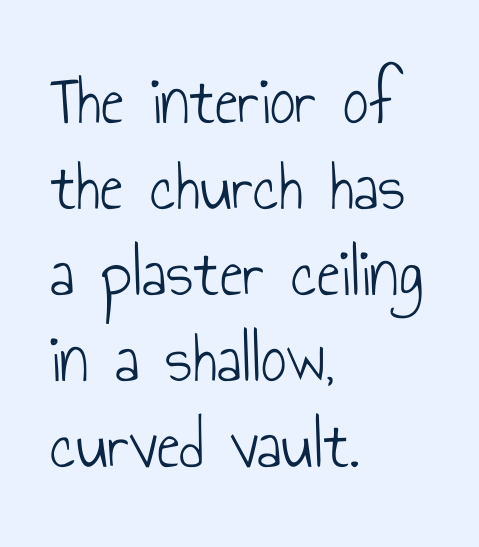
Each letter's strokes conclude bluntly, with no projecting serifs. The text block is weighted toward the left margin, trailing off unevenly rightward. Think of a printed novel: that variable character pitch is what you see here. Inter-character spacing is left at the font's built-in metrics. Stems and bowls with no extra thickness — not bold.
